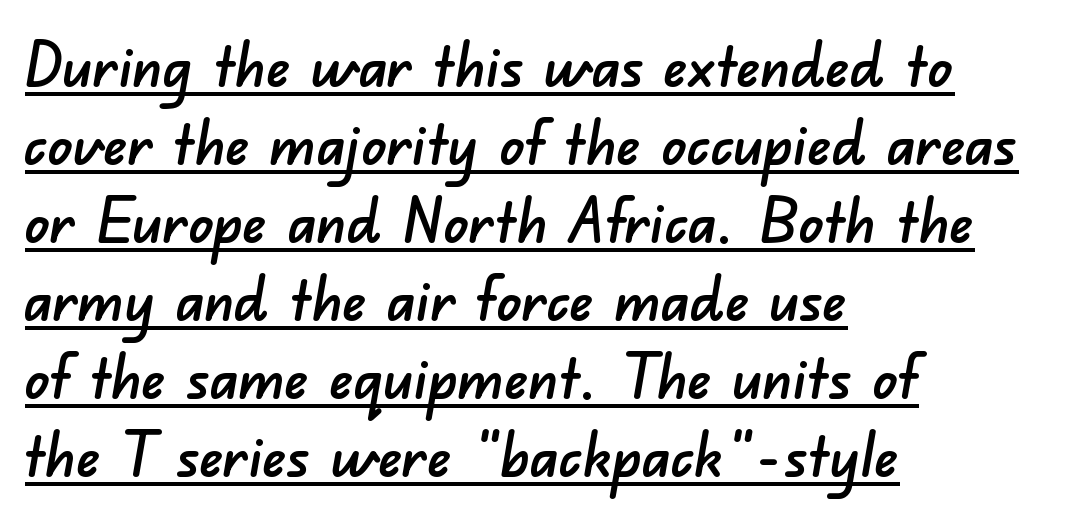
The image shows 61 px sans-serif type; set left-aligned, normal line spacing (1.28x), normal letter spacing, underlined; low stroke contrast and a small x-height.
